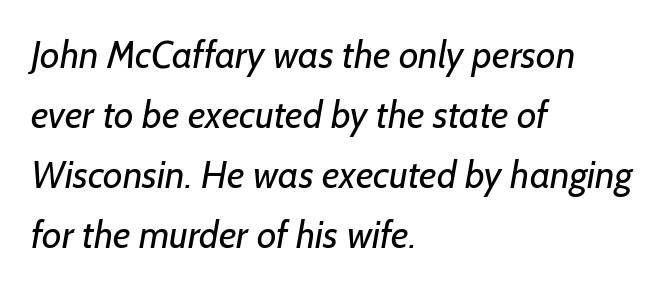
{"serif": "no", "bold": "no", "weight": "regular", "width": "normal", "stroke_contrast": "low", "x_height": "medium", "monospaced": "no", "underline": "no", "align": "left", "line_spacing": "normal", "line_spacing_ratio": 1.58, "letter_spacing": "normal", "letter_spacing_em": 0.0, "glyph_px": 38}
